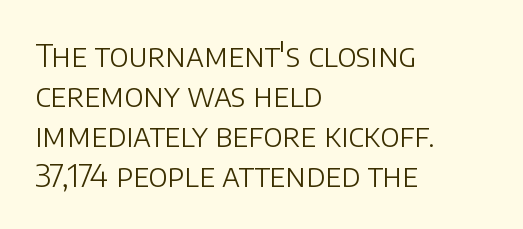
Q: Is the text bold? A: No.
Q: Is the text italic (slanted)? A: No, it is upright.
Q: Is the typeface a serif or a sans-serif typeface? A: Sans-serif.
Q: Is the text underlined? A: No.
Q: How is the paragraph aligned? A: Left-aligned.
Q: Is the spacing between letters normal or unusually wide? A: Normal.
Q: Is the spacing between lines tight, normal or loose? A: Normal.
Q: Width (condensed, normal, or wide)? A: Normal.
Q: Stroke contrast? A: Low.
Q: x-height? A: Large.
Q: Monospaced? A: No.
